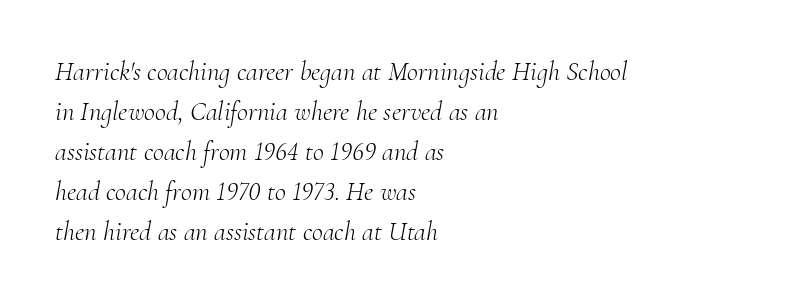
The area under the type is left untouched. The rendering anchors every line to the left-hand side. Italic? Definitely — the glyphs are oblique. You could call the tracking neutral — neither tight nor loose.
